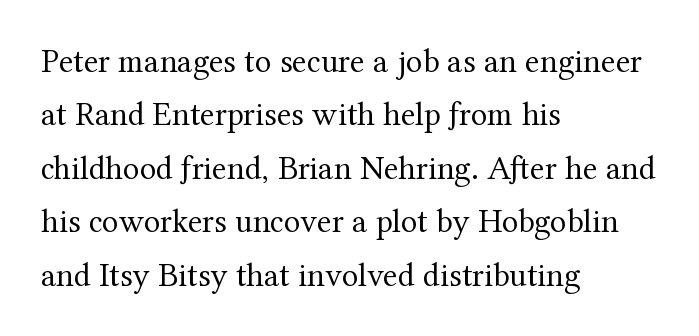
Q: Is the text bold? A: No.
Q: Is the text italic (slanted)? A: No, it is upright.
Q: Is the typeface a serif or a sans-serif typeface? A: Serif.
Q: Is the text underlined? A: No.
Q: How is the paragraph aligned? A: Left-aligned.
Q: Is the spacing between letters normal or unusually wide? A: Normal.
Q: Is the spacing between lines tight, normal or loose? A: Normal.
Q: Width (condensed, normal, or wide)? A: Normal.
Q: Stroke contrast? A: Medium.
Q: x-height? A: Medium.
Q: Monospaced? A: No.
